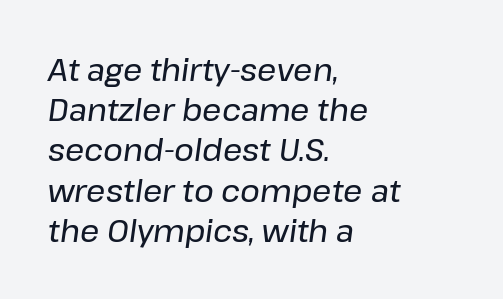
These lines stack with their left ends in a neat column. The zone under the glyphs is completely vacant. The text carries the slant typical of an italic or oblique font. Successive baselines arrive at the customary interval. Compared with typical body copy, the letter spacing here is the same. Is this a fixed-width face? No — the glyphs have proportional, varying widths.
